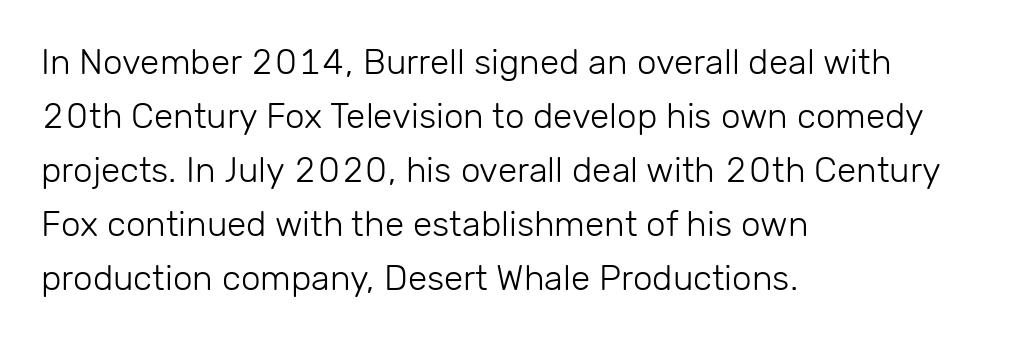
Q: Is the text bold? A: No.
Q: Is the text italic (slanted)? A: No, it is upright.
Q: Is the typeface a serif or a sans-serif typeface? A: Sans-serif.
Q: Is the text underlined? A: No.
Q: How is the paragraph aligned? A: Left-aligned.
Q: Is the spacing between letters normal or unusually wide? A: Normal.
Q: Is the spacing between lines tight, normal or loose? A: Normal.
Q: Width (condensed, normal, or wide)? A: Normal.
Q: Stroke contrast? A: Low.
Q: x-height? A: Medium.
Q: Monospaced? A: No.
